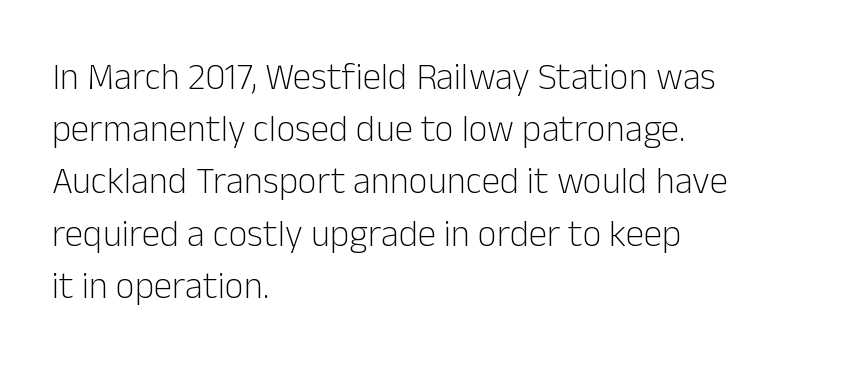
The image shows 37 px light sans-serif type, upright; set left-aligned, normal line spacing (1.41x), normal letter spacing, not underlined; low stroke contrast and a medium x-height.
